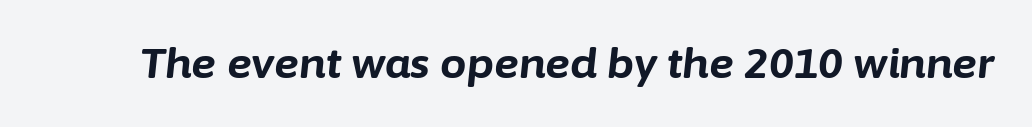
{"italic": "yes", "lean": "right", "slant_degrees": 6, "bold": "yes", "weight": "bold", "width": "normal", "stroke_contrast": "low", "x_height": "medium", "monospaced": "no", "underline": "no", "letter_spacing": "normal", "letter_spacing_em": 0.0, "glyph_px": 42}
